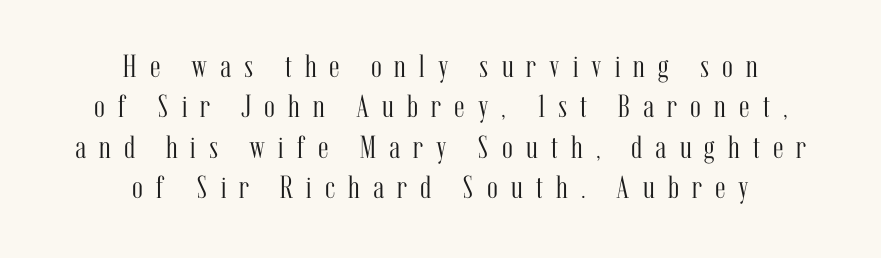
The gaps between neighbouring characters are conspicuously large. Do the characters align in a grid? No, the font is proportional. Words float on clear page, feet unadorned. Leading matches the norm, producing a regular column. Is the type heavy? It reads as light-to-regular instead.
